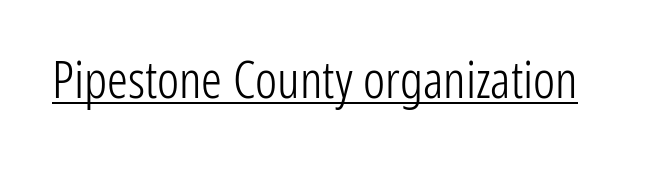
{"serif": "no", "italic": "no", "bold": "no", "weight": "light", "width": "condensed", "stroke_contrast": "low", "x_height": "medium", "monospaced": "no", "underline": "yes", "letter_spacing": "normal", "letter_spacing_em": 0.0, "glyph_px": 52}
